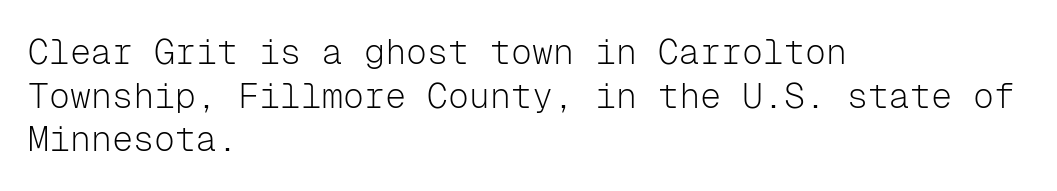
The image shows 35 px light sans-serif type, upright, monospaced; set left-aligned, normal line spacing (1.25x), normal letter spacing, not underlined; low stroke contrast and a medium x-height.
